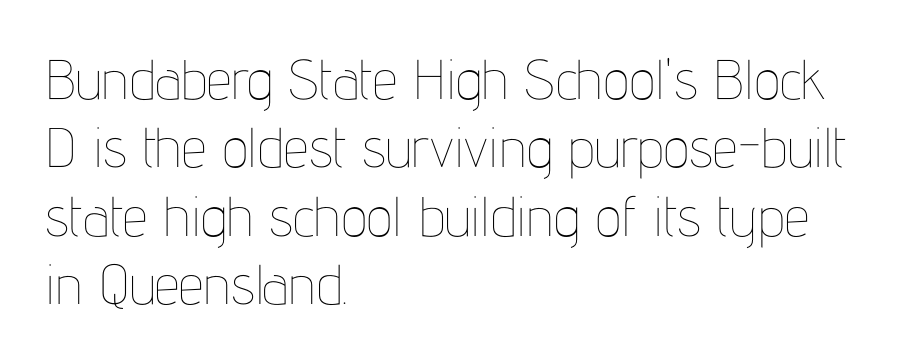
Layout note: lines flush left. The letterforms sit shoulder to shoulder at normal distance. The letters look calm and open, with moderate or lighter stems. Posture: vertical. Underline: absent.
